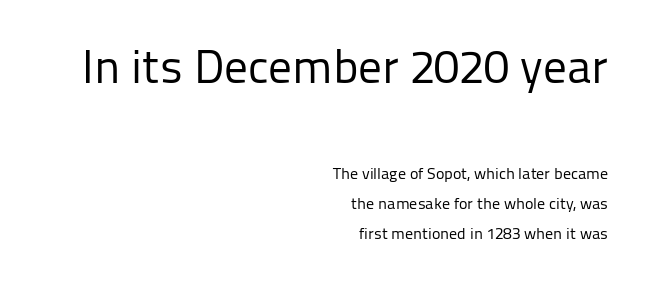
The image shows 47 px regular-weight sans-serif type, upright; set right-aligned, line spacing 1.86x, normal letter spacing, not underlined; the first (top) block is 2.94x larger; low stroke contrast and a medium x-height.
